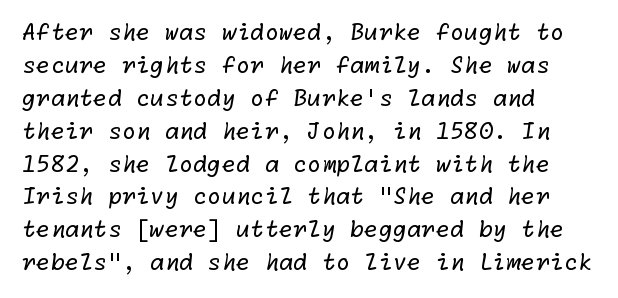
Q: Is the text bold? A: No.
Q: Is the text underlined? A: No.
Q: How is the paragraph aligned? A: Left-aligned.
Q: Is the spacing between letters normal or unusually wide? A: Normal.
Q: Is the spacing between lines tight, normal or loose? A: Normal.
